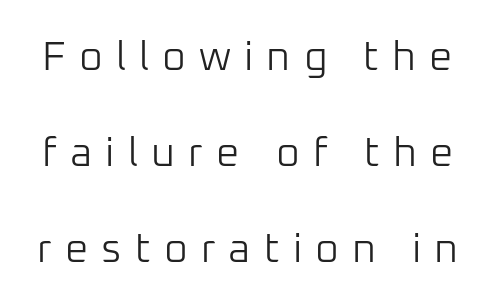
Q: Is the text bold? A: No.
Q: Is the text italic (slanted)? A: No, it is upright.
Q: Is the typeface a serif or a sans-serif typeface? A: Sans-serif.
Q: Is the text underlined? A: No.
Q: Is the spacing between letters normal or unusually wide? A: Unusually wide.
Q: Is the spacing between lines tight, normal or loose? A: Loose.
Q: Width (condensed, normal, or wide)? A: Normal.
Q: Stroke contrast? A: Low.
Q: x-height? A: Medium.
Q: Monospaced? A: No.
